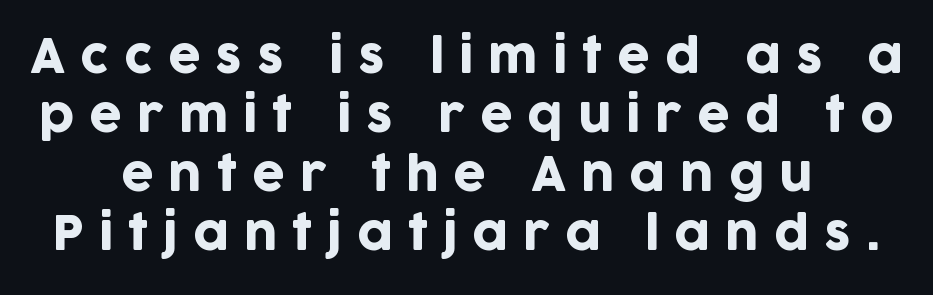
{"serif": "no", "italic": "no", "width": "normal", "stroke_contrast": "low", "x_height": "large", "monospaced": "no", "underline": "no", "align": "center", "line_spacing": "normal", "line_spacing_ratio": 1.28, "letter_spacing": "wide", "letter_spacing_em": 0.33, "glyph_px": 46}
